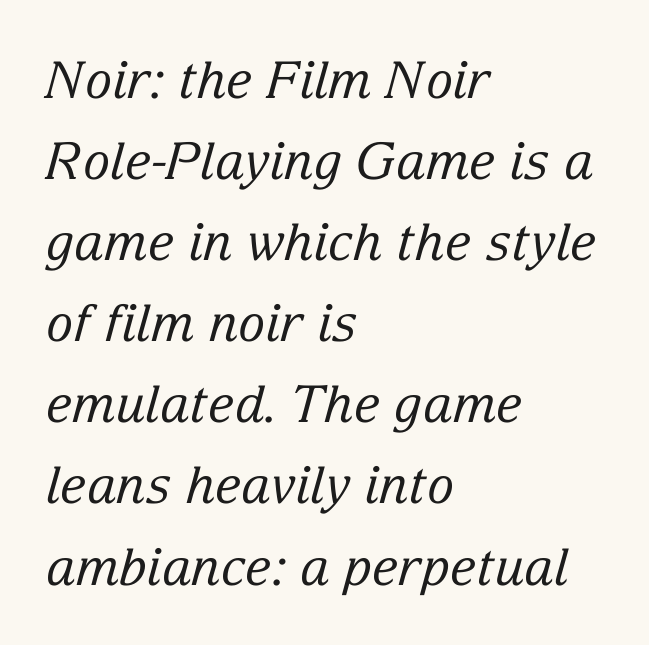
Q: Is the text bold? A: No.
Q: Is the text italic (slanted)? A: Yes, it leans right by about 15 degrees.
Q: Is the typeface a serif or a sans-serif typeface? A: Serif.
Q: Is the text underlined? A: No.
Q: How is the paragraph aligned? A: Left-aligned.
Q: Is the spacing between letters normal or unusually wide? A: Normal.
Q: Is the spacing between lines tight, normal or loose? A: Normal.
Q: Width (condensed, normal, or wide)? A: Normal.
Q: Stroke contrast? A: Low.
Q: x-height? A: Medium.
Q: Monospaced? A: No.
